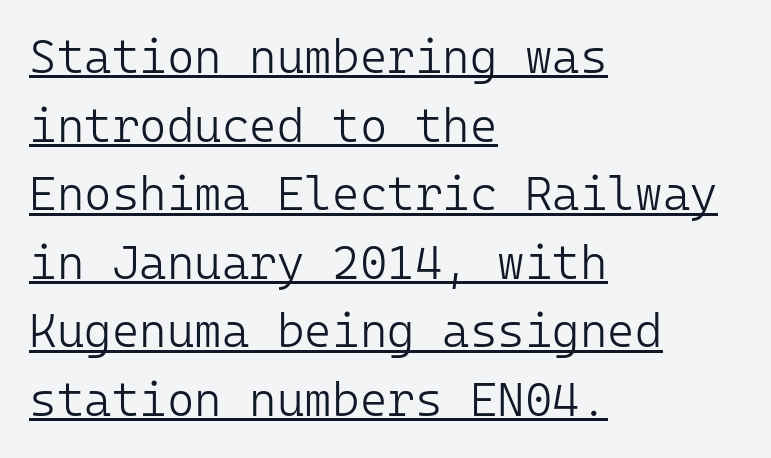
Does the lettering tilt? It doesn't — this is upright. Quick note: underline on. I'd call this a sans setting — the letters go barefoot. Each new line begins a customary step beneath the previous one.
